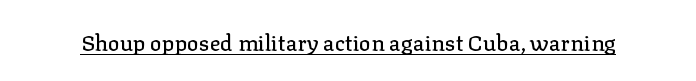
{"italic": "no", "underline": "yes", "letter_spacing": "normal", "letter_spacing_em": 0.0, "glyph_px": 22}
